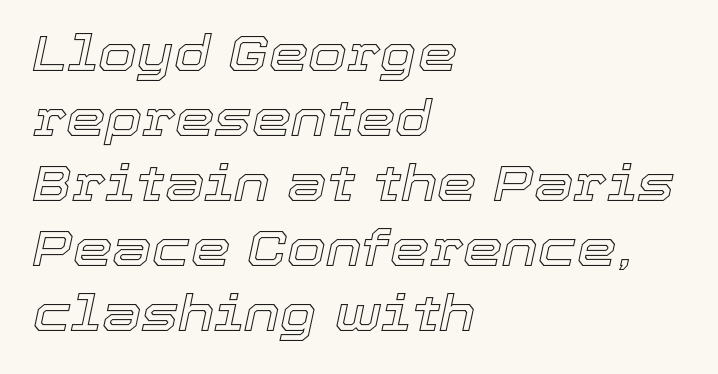
{"italic": "yes", "lean": "right", "slant_degrees": 12, "width": "normal", "x_height": "medium", "monospaced": "no", "underline": "no", "align": "left", "line_spacing": "normal", "line_spacing_ratio": 1.3, "letter_spacing": "normal", "letter_spacing_em": 0.0, "glyph_px": 50}
